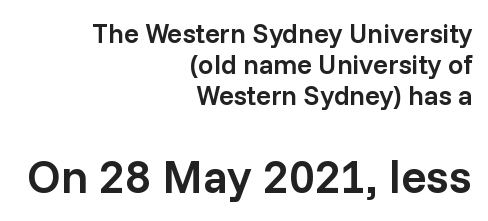
{"serif": "no", "italic": "no", "bold": "semi", "weight": "semibold", "width": "normal", "stroke_contrast": "low", "x_height": "medium", "monospaced": "no", "underline": "no", "align": "right", "line_spacing": "tight", "line_spacing_ratio": 1.14, "letter_spacing": "normal", "letter_spacing_em": 0.0, "larger_block": "second", "size_ratio": 1.74, "glyph_px": 47}
